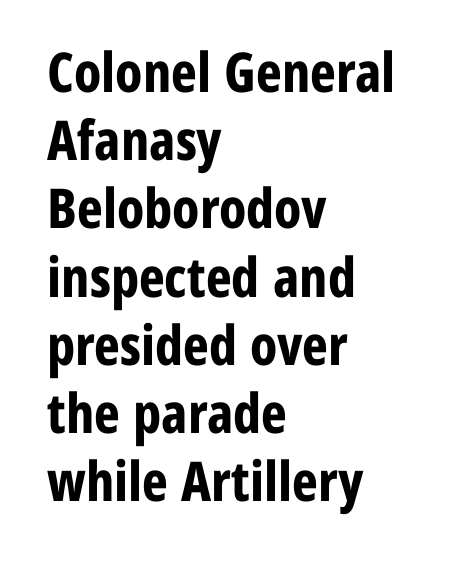
Q: Is the text bold? A: Yes.
Q: Is the text italic (slanted)? A: No, it is upright.
Q: Is the typeface a serif or a sans-serif typeface? A: Sans-serif.
Q: Is the text underlined? A: No.
Q: How is the paragraph aligned? A: Left-aligned.
Q: Is the spacing between letters normal or unusually wide? A: Normal.
Q: Width (condensed, normal, or wide)? A: Condensed.
Q: Stroke contrast? A: Low.
Q: x-height? A: Medium.
Q: Monospaced? A: No.
